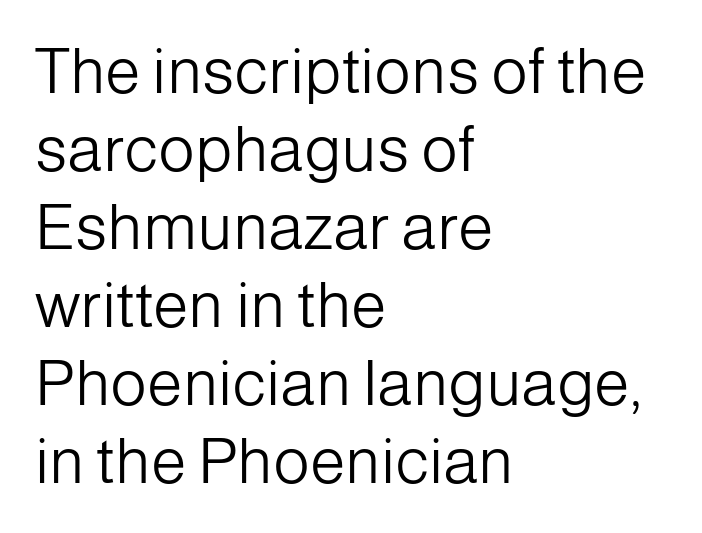
Q: Is the text bold? A: No.
Q: Is the text italic (slanted)? A: No, it is upright.
Q: Is the typeface a serif or a sans-serif typeface? A: Sans-serif.
Q: Is the text underlined? A: No.
Q: How is the paragraph aligned? A: Left-aligned.
Q: Is the spacing between letters normal or unusually wide? A: Normal.
Q: Width (condensed, normal, or wide)? A: Normal.
Q: Stroke contrast? A: Low.
Q: x-height? A: Medium.
Q: Monospaced? A: No.
